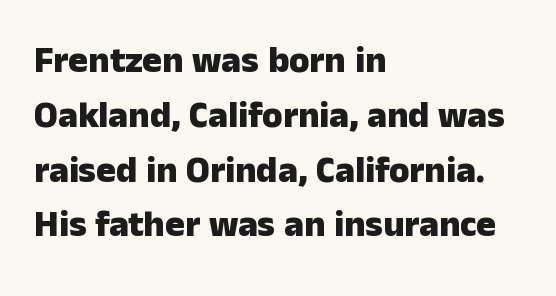
Q: Is the text bold? A: Yes.
Q: Is the text italic (slanted)? A: No, it is upright.
Q: Is the typeface a serif or a sans-serif typeface? A: Sans-serif.
Q: Is the text underlined? A: No.
Q: How is the paragraph aligned? A: Left-aligned.
Q: Is the spacing between letters normal or unusually wide? A: Normal.
Q: Is the spacing between lines tight, normal or loose? A: Normal.
Q: Width (condensed, normal, or wide)? A: Normal.
Q: Stroke contrast? A: Low.
Q: x-height? A: Medium.
Q: Monospaced? A: No.
